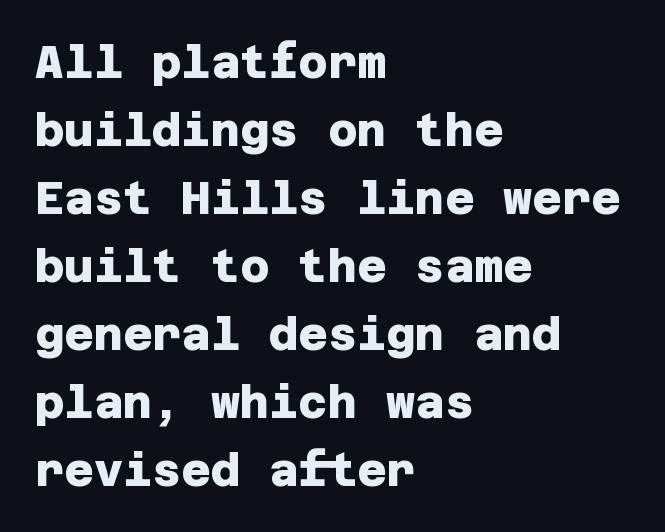
Examine the stroke ends and you'll find no serifs. No extra tracking has been applied to these lines. Plenty of ink on the page — the face is bold. The passage shown stacks its lines at a standard gap. Only glyphs here, with clear space below each row. Layout note: lines flush left.
